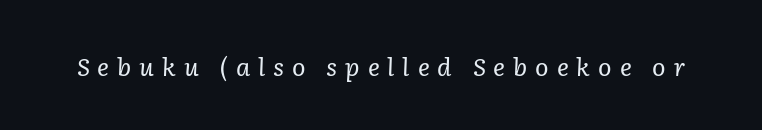
Q: Is the text bold? A: No.
Q: Is the text italic (slanted)? A: Yes, it leans right by about 2 degrees.
Q: Is the text underlined? A: No.
Q: Is the spacing between letters normal or unusually wide? A: Unusually wide.
